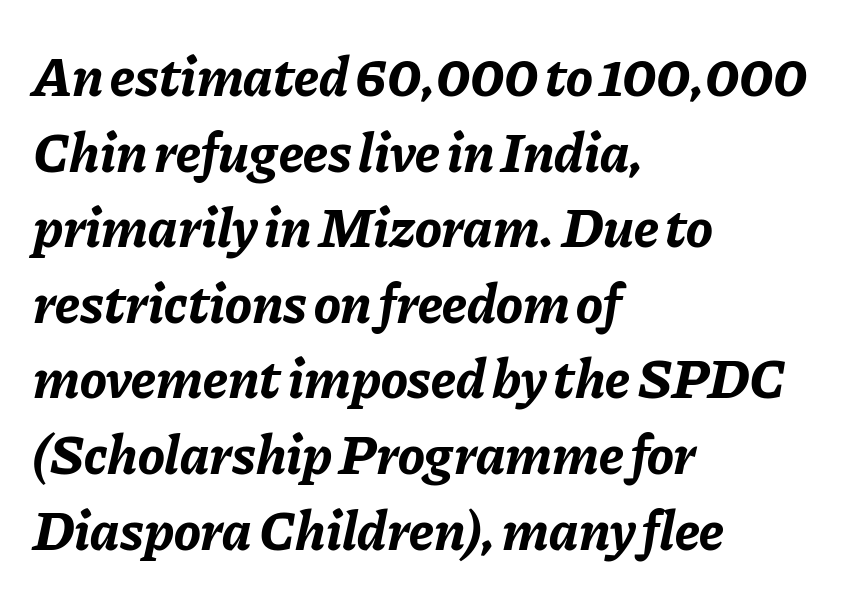
The image shows 56 px bold type, italic (leaning right); set left-aligned, normal line spacing (1.35x), normal letter spacing, not underlined; low stroke contrast and a medium x-height.
